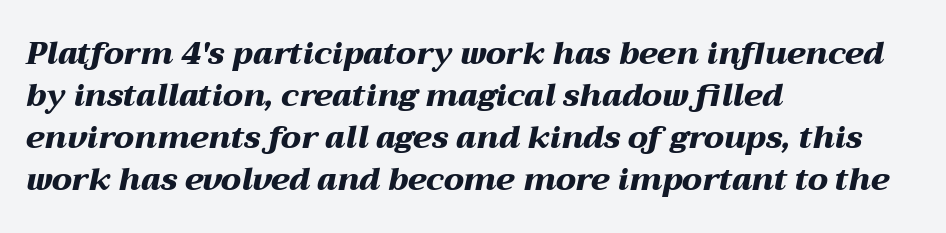
Q: Is the text bold? A: Yes.
Q: Is the text italic (slanted)? A: Yes, it leans right by about 12 degrees.
Q: Is the text underlined? A: No.
Q: How is the paragraph aligned? A: Left-aligned.
Q: Is the spacing between letters normal or unusually wide? A: Normal.
Q: Is the spacing between lines tight, normal or loose? A: Normal.
Q: Width (condensed, normal, or wide)? A: Wide.
Q: Stroke contrast? A: Medium.
Q: x-height? A: Medium.
Q: Monospaced? A: No.
